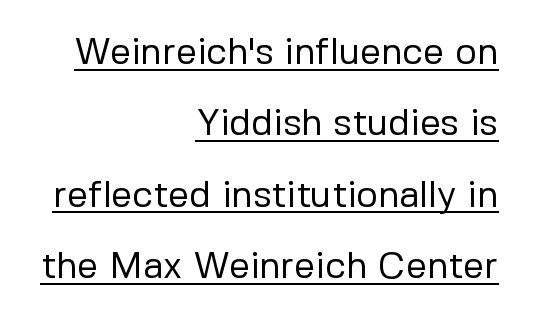
{"serif": "no", "italic": "no", "bold": "no", "weight": "regular", "width": "normal", "stroke_contrast": "low", "x_height": "medium", "monospaced": "no", "underline": "yes", "align": "right", "line_spacing": "loose", "line_spacing_ratio": 1.93, "letter_spacing": "normal", "letter_spacing_em": 0.0, "glyph_px": 37}
